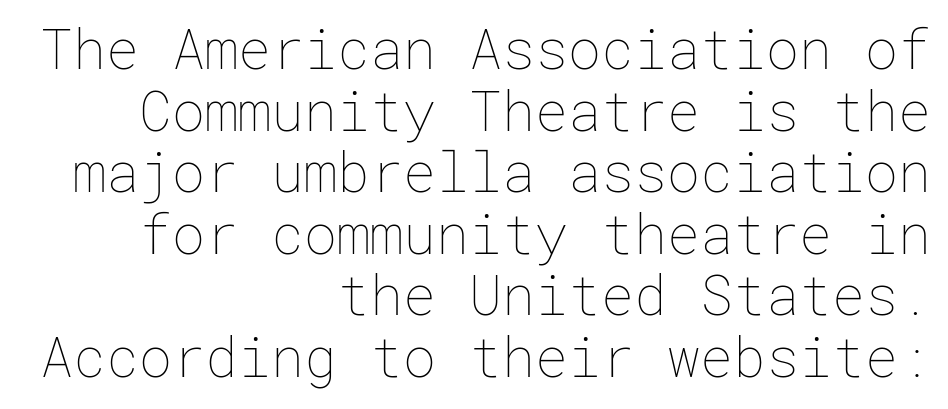
{"italic": "no", "bold": "no", "weight": "thin", "width": "normal", "stroke_contrast": "low", "x_height": "medium", "underline": "no", "align": "right", "line_spacing": "tight", "line_spacing_ratio": 1.12, "letter_spacing": "normal", "letter_spacing_em": 0.0, "glyph_px": 55}
